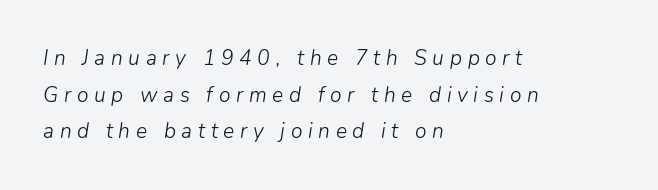
{"italic": "yes", "lean": "right", "slant_degrees": 9, "bold": "no", "underline": "no", "align": "left", "line_spacing_ratio": 1.75, "letter_spacing": "wide", "letter_spacing_em": 0.27, "glyph_px": 21}
